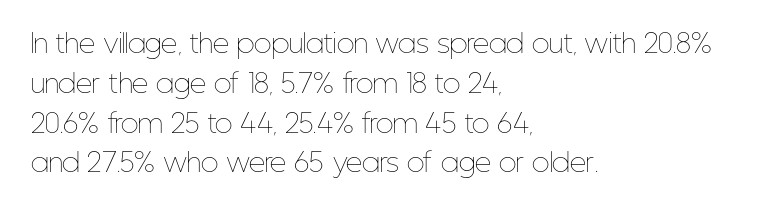
{"italic": "no", "bold": "no", "underline": "no", "align": "left", "line_spacing": "normal", "line_spacing_ratio": 1.53, "letter_spacing": "normal", "letter_spacing_em": 0.0, "glyph_px": 26}
